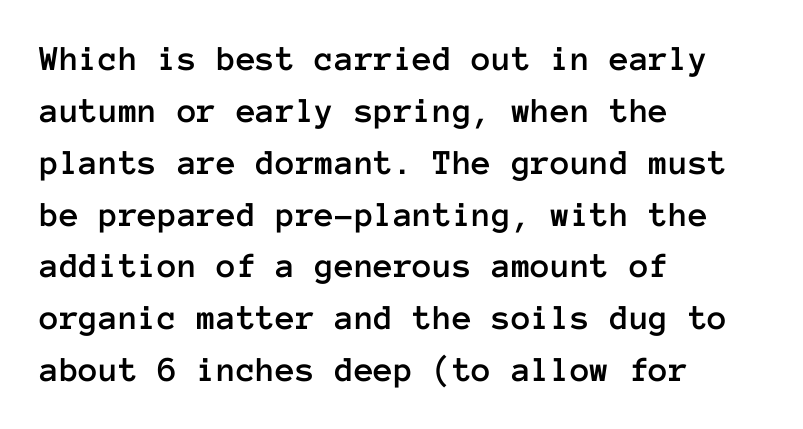
Q: Is the text italic (slanted)? A: No, it is upright.
Q: Is the text underlined? A: No.
Q: How is the paragraph aligned? A: Left-aligned.
Q: Is the spacing between letters normal or unusually wide? A: Normal.
Q: Is the spacing between lines tight, normal or loose? A: Normal.
Q: Width (condensed, normal, or wide)? A: Normal.
Q: Stroke contrast? A: Low.
Q: x-height? A: Medium.
Q: Monospaced? A: Yes.
